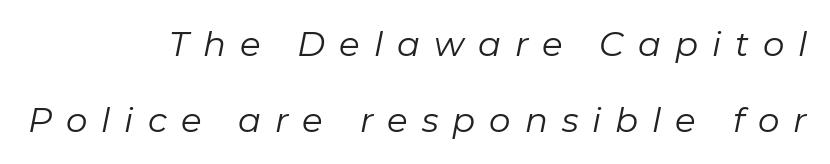
The image shows 34 px regular-weight type, italic (leaning right); set right-aligned, loose line spacing (2.23x), unusually wide letter spacing (+0.41 em), not underlined; low stroke contrast and a medium x-height.
